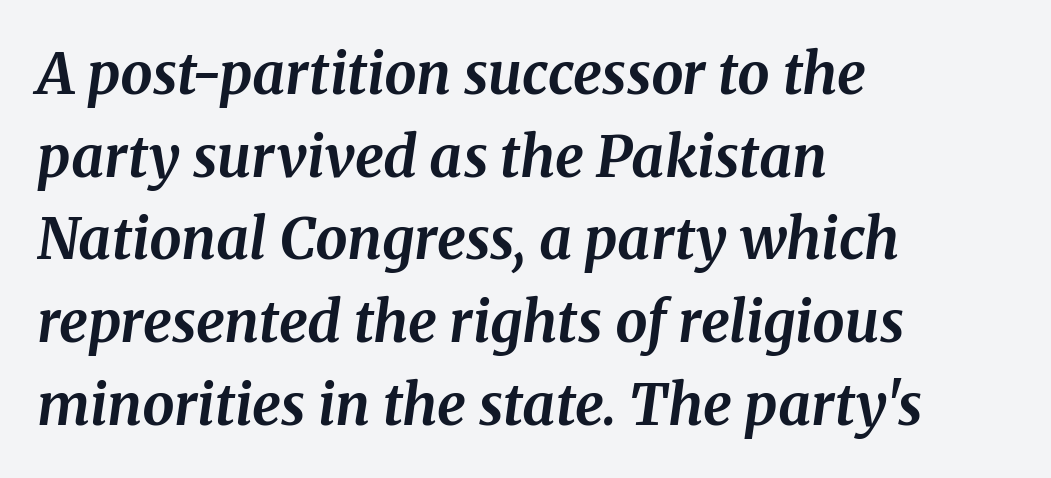
Varying glyph widths throughout — classic text-font behaviour. Yep, those are serifs on the letters. Characters follow at the spacing the type designer built in. Summary of vertical rhythm: regular, with standard interline spacing.
